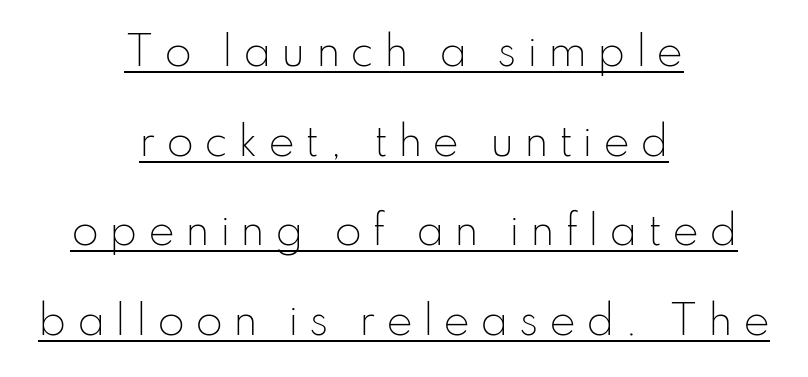
Q: Is the text bold? A: No.
Q: Is the text italic (slanted)? A: No, it is upright.
Q: Is the typeface a serif or a sans-serif typeface? A: Sans-serif.
Q: Is the text underlined? A: Yes.
Q: How is the paragraph aligned? A: Centered.
Q: Is the spacing between letters normal or unusually wide? A: Unusually wide.
Q: Is the spacing between lines tight, normal or loose? A: Loose.
Q: Width (condensed, normal, or wide)? A: Normal.
Q: Stroke contrast? A: Low.
Q: x-height? A: Small.
Q: Monospaced? A: No.
